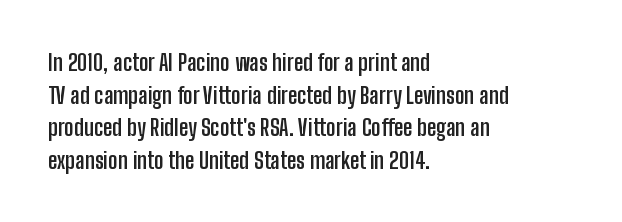
Here the glyphs are tracked normally, forming tight word shapes. One-word summary of the alignment: left. In terms of posture, this sample is upright. Notice how thick the strokes are: this is what a full bold looks like. The lines sit at an ordinary, default distance from one another.
